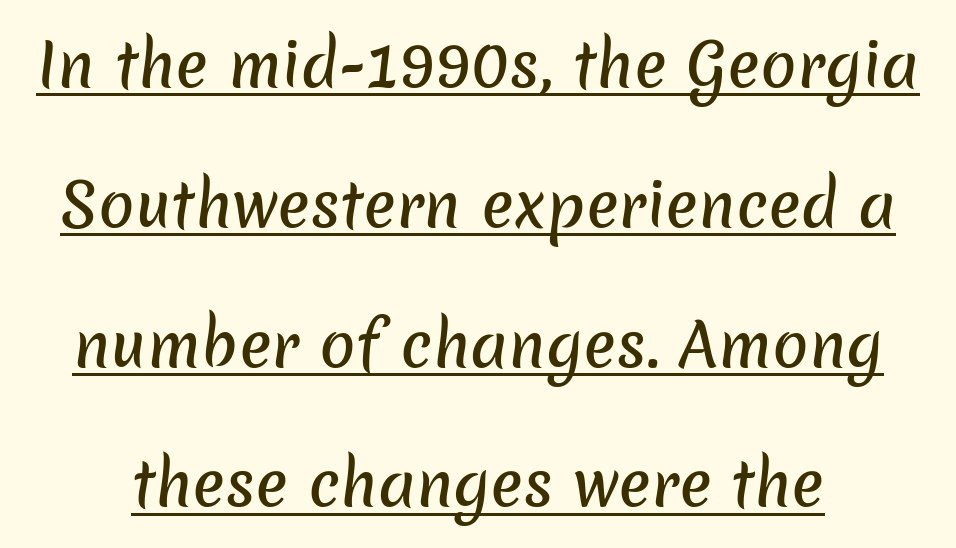
The image shows 60 px sans-serif type; set loose line spacing (2.33x), normal letter spacing, underlined; low stroke contrast and a medium x-height.
